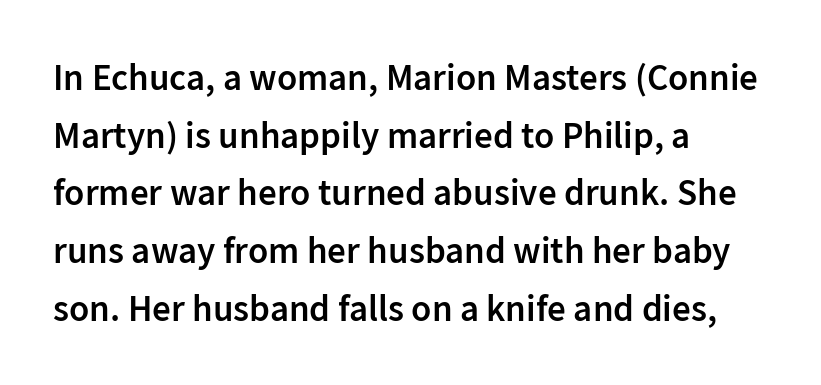
Q: Is the text bold? A: Semi-bold.
Q: Is the text italic (slanted)? A: No, it is upright.
Q: Is the typeface a serif or a sans-serif typeface? A: Sans-serif.
Q: Is the text underlined? A: No.
Q: How is the paragraph aligned? A: Left-aligned.
Q: Is the spacing between letters normal or unusually wide? A: Normal.
Q: Is the spacing between lines tight, normal or loose? A: Normal.
Q: Width (condensed, normal, or wide)? A: Normal.
Q: Stroke contrast? A: Low.
Q: x-height? A: Medium.
Q: Monospaced? A: No.
